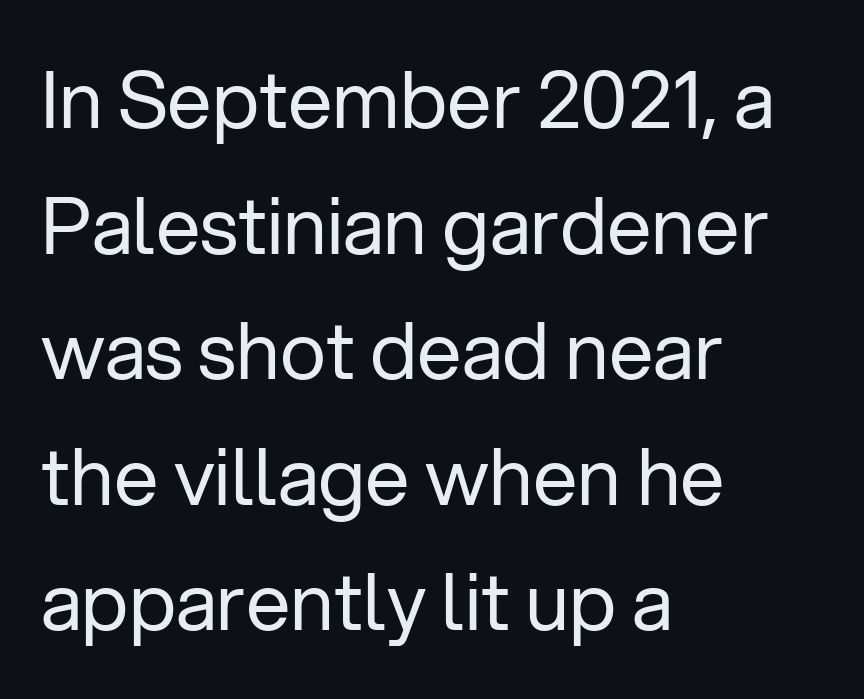
In terms of letterform style, serifs are entirely absent. The tracking reads as untouched default to a designer's eye. The cut favours lightness, reaching ordinary text weight at its darkest. Layout note: lines flush left.
